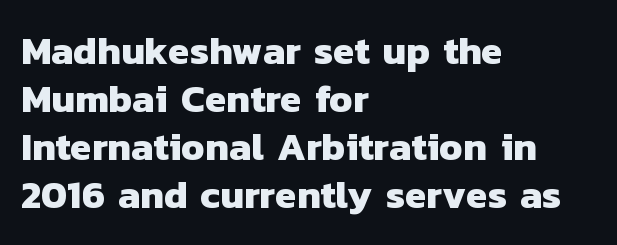
Q: Is the text bold? A: Yes.
Q: Is the typeface a serif or a sans-serif typeface? A: Sans-serif.
Q: Is the text underlined? A: No.
Q: How is the paragraph aligned? A: Left-aligned.
Q: Is the spacing between letters normal or unusually wide? A: Normal.
Q: Width (condensed, normal, or wide)? A: Normal.
Q: Stroke contrast? A: Low.
Q: x-height? A: Medium.
Q: Monospaced? A: No.
